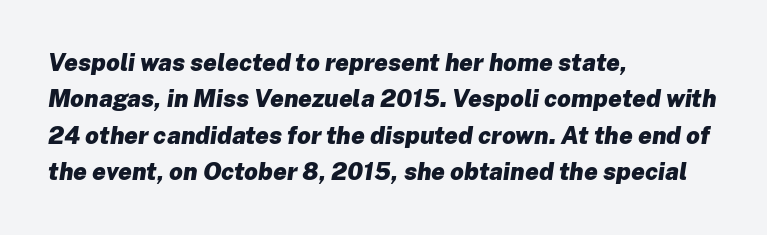
Q: Is the text bold? A: Yes.
Q: Is the text italic (slanted)? A: Yes, it leans right by about 8 degrees.
Q: Is the text underlined? A: No.
Q: How is the paragraph aligned? A: Left-aligned.
Q: Is the spacing between letters normal or unusually wide? A: Normal.
Q: Is the spacing between lines tight, normal or loose? A: Normal.
